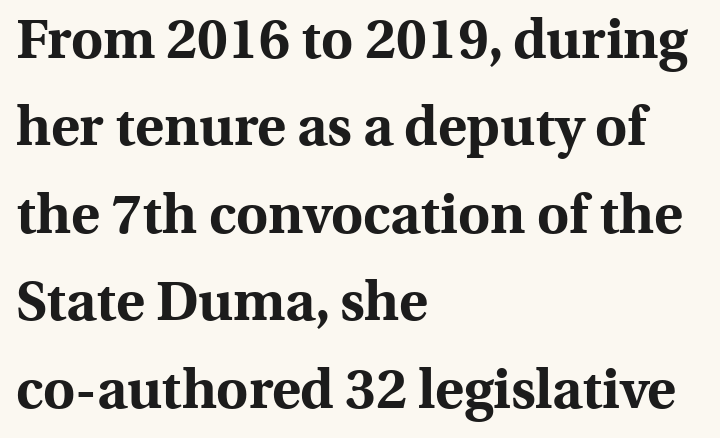
Compared with an ordinary text face, these strokes are far heavier — a full bold. The specimen reads as upright at a glance. The typeface chosen for these lines features serifs. The vertical gap from one line to the next is medium. The words here are not underlined. The rendering uses natural spacing where letterforms have individual widths.
